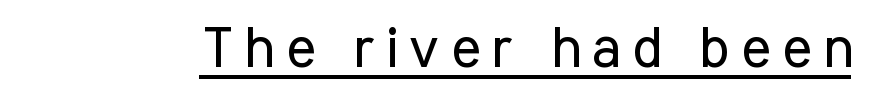
The image shows 57 px regular-weight, condensed sans-serif type, upright; set underlined; low stroke contrast and a medium x-height.
